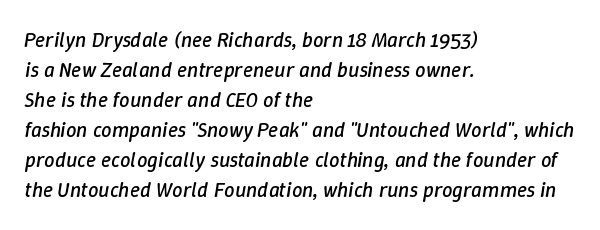
{"italic": "yes", "lean": "right", "slant_degrees": 9, "bold": "no", "underline": "no", "align": "left", "line_spacing": "normal", "line_spacing_ratio": 1.43, "letter_spacing": "normal", "letter_spacing_em": 0.0, "glyph_px": 21}
